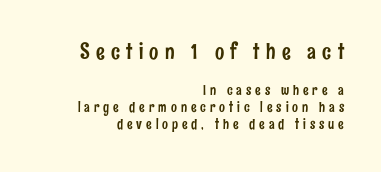
Someone cranked the tracking dial way up on this one. The first block has been scaled up relative to the second. A roman cut, with each character standing at attention. Bare-footed words on every line.
